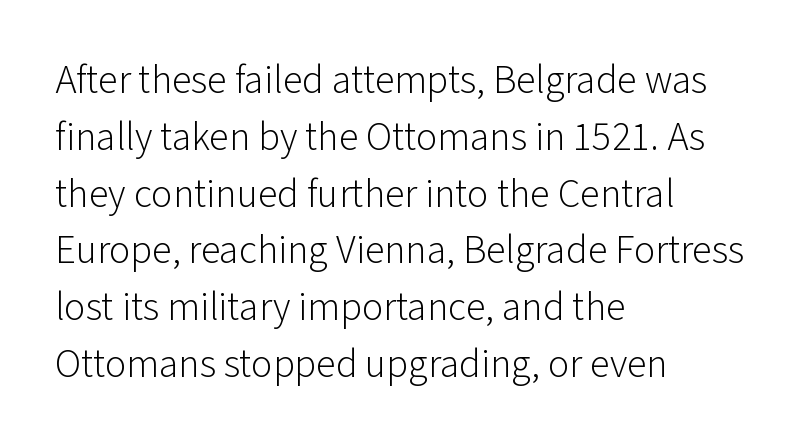
Q: Is the text bold? A: No.
Q: Is the text italic (slanted)? A: No, it is upright.
Q: Is the typeface a serif or a sans-serif typeface? A: Sans-serif.
Q: Is the text underlined? A: No.
Q: How is the paragraph aligned? A: Left-aligned.
Q: Is the spacing between letters normal or unusually wide? A: Normal.
Q: Is the spacing between lines tight, normal or loose? A: Normal.
Q: Width (condensed, normal, or wide)? A: Normal.
Q: Stroke contrast? A: Low.
Q: x-height? A: Medium.
Q: Monospaced? A: No.
